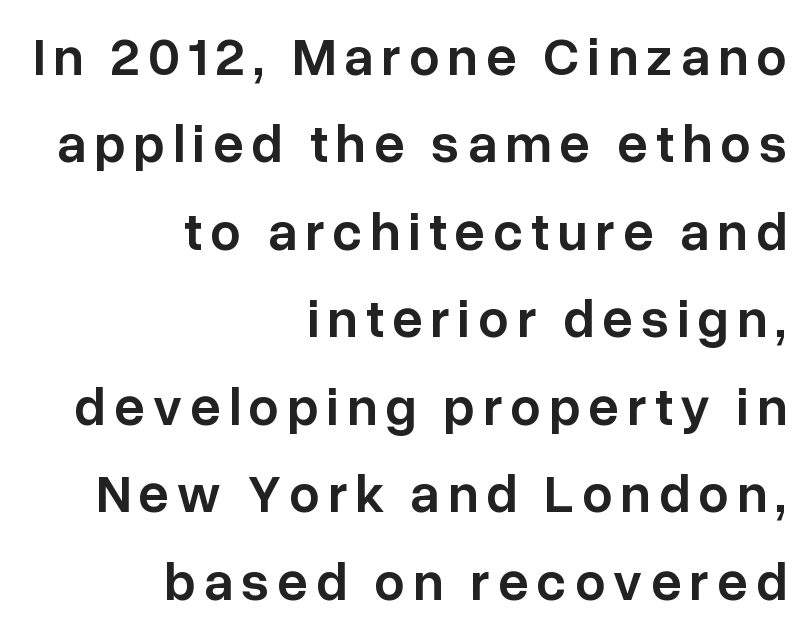
{"serif": "no", "italic": "no", "bold": "semi", "weight": "semibold", "width": "normal", "stroke_contrast": "low", "x_height": "medium", "monospaced": "no", "underline": "no", "align": "right", "line_spacing": "normal", "line_spacing_ratio": 1.62, "glyph_px": 54}
